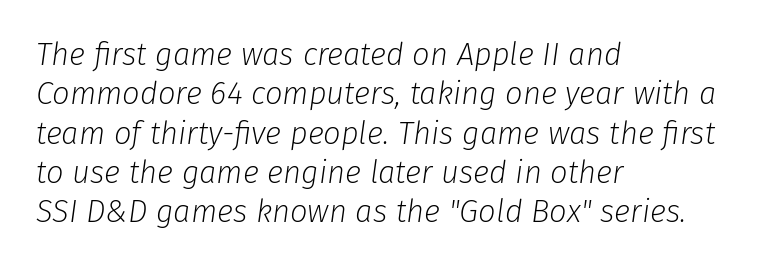
{"italic": "yes", "lean": "right", "slant_degrees": 8, "bold": "no", "weight": "light", "width": "normal", "stroke_contrast": "low", "x_height": "medium", "monospaced": "no", "underline": "no", "align": "left", "line_spacing": "normal", "line_spacing_ratio": 1.27, "letter_spacing": "normal", "letter_spacing_em": 0.0, "glyph_px": 31}
